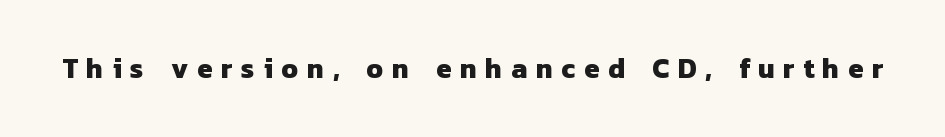
The image shows 28 px heavy sans-serif type; set unusually wide letter spacing (+0.31 em), not underlined; low stroke contrast and a medium x-height.
